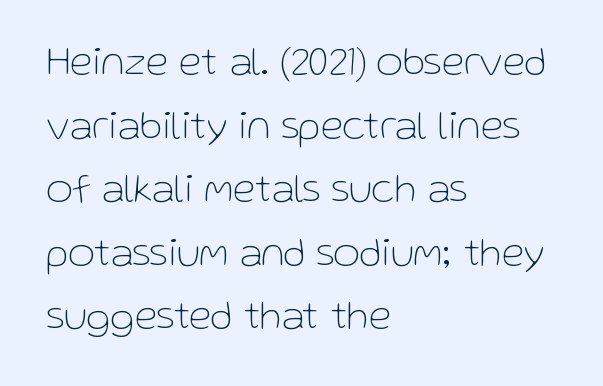
{"serif": "no", "italic": "no", "bold": "no", "weight": "thin", "width": "normal", "stroke_contrast": "low", "x_height": "medium", "monospaced": "no", "underline": "no", "align": "left", "line_spacing": "normal", "line_spacing_ratio": 1.55, "letter_spacing": "normal", "letter_spacing_em": 0.0, "glyph_px": 41}
